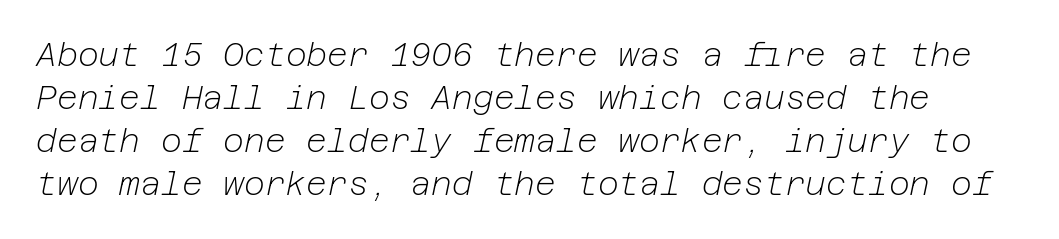
{"italic": "yes", "lean": "right", "slant_degrees": 12, "bold": "no", "weight": "light", "width": "normal", "stroke_contrast": "low", "x_height": "medium", "underline": "no", "line_spacing": "normal", "line_spacing_ratio": 1.34, "letter_spacing": "normal", "letter_spacing_em": 0.0, "glyph_px": 32}
